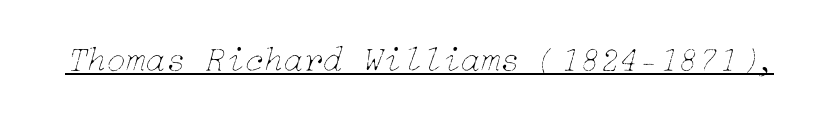
Q: Is the text bold? A: No.
Q: Is the text italic (slanted)? A: Yes, it leans right by about 15 degrees.
Q: Is the text underlined? A: Yes.
Q: Is the spacing between letters normal or unusually wide? A: Normal.
Q: Width (condensed, normal, or wide)? A: Normal.
Q: Stroke contrast? A: Low.
Q: x-height? A: Medium.
